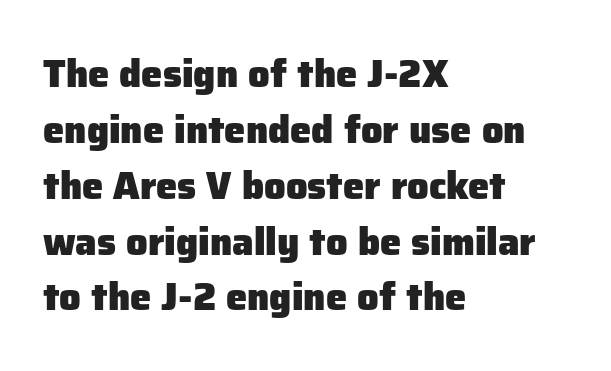
Rule under the text: the space is simply empty. Is the type bold? Yes — the strokes are clearly thick and heavy. The setting favours the left margin, as ordinary paragraphs usually do. This sample has the flowing, uneven cadence of proportional lettering. The rows are spaced the way most documents space them.
